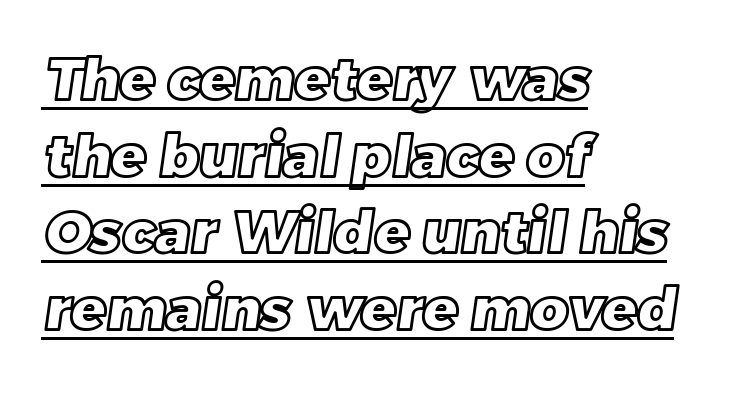
Q: Is the text underlined? A: Yes.
Q: How is the paragraph aligned? A: Left-aligned.
Q: Is the spacing between letters normal or unusually wide? A: Normal.
Q: Is the spacing between lines tight, normal or loose? A: Normal.
Q: Width (condensed, normal, or wide)? A: Normal.
Q: x-height? A: Large.
Q: Monospaced? A: No.
